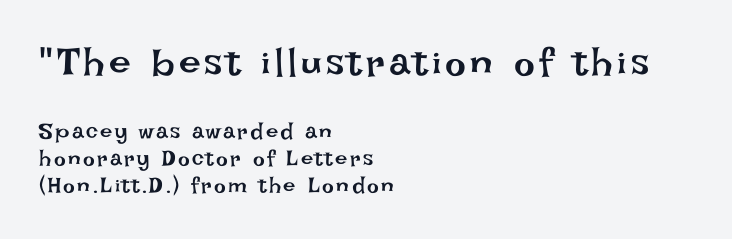
The image shows 39 px regular-weight type, upright; set left-aligned, line spacing 1.23x, not underlined; the first (top) block is 1.77x larger; low stroke contrast and a large x-height.
